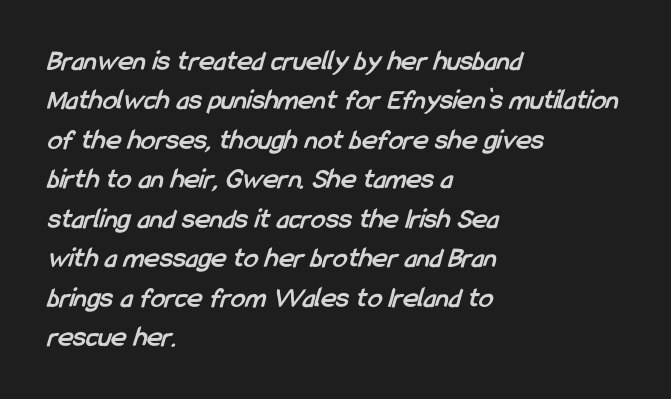
Each letter keeps its own natural width here, so spacing adapts to shape. Leading: standard. The gap between lines stays unmarked. The passage shown is emphatically bold.
